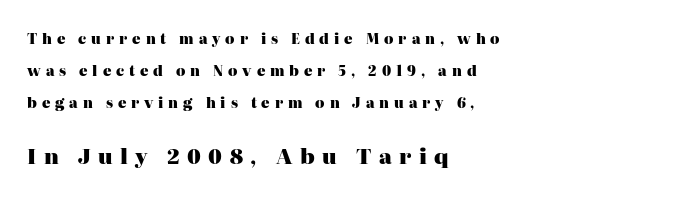
The image shows 21 px bold type, upright; set left-aligned, loose line spacing (2.27x), unusually wide letter spacing (+0.35 em), not underlined; the second (bottom) block is 1.5x larger.
